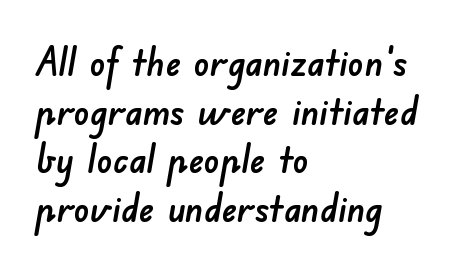
The paragraph shown leans on its left margin. Examine the stroke ends and you'll find no serifs. Vertically, the passage feels balanced, rows spaced as you'd expect. Descenders hang freely into open space. Is this a fixed-width face? No — the glyphs have proportional, varying widths.
